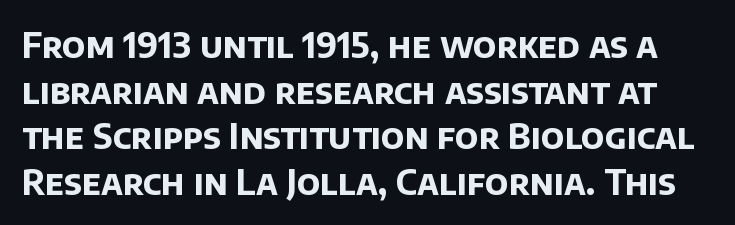
Honestly, the row spacing looks completely unremarkable. Spacing verdict: proportional, widths tailored to each character. Serifs: no, the terminals of the letterforms are clean. Letter spacing: default. The gap between lines stays unmarked. Weight: bold.
